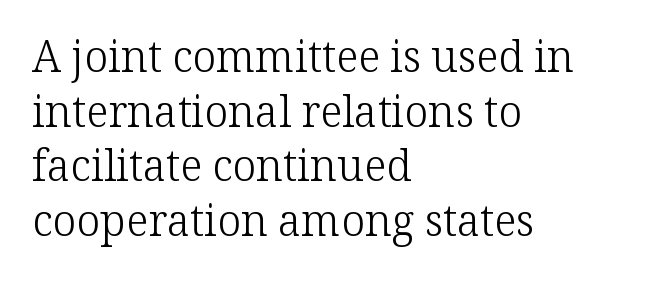
The image shows 43 px light serif type, upright; set left-aligned, normal line spacing (1.27x), normal letter spacing, not underlined; low stroke contrast and a medium x-height.
